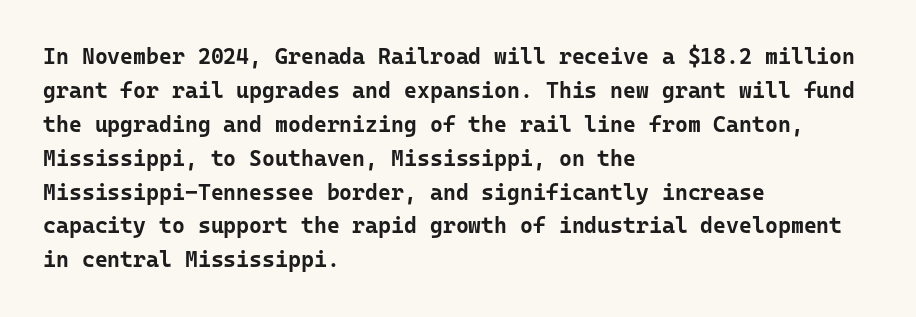
Q: Is the text bold? A: Yes.
Q: Is the text italic (slanted)? A: No, it is upright.
Q: Is the text underlined? A: No.
Q: How is the paragraph aligned? A: Left-aligned.
Q: Is the spacing between letters normal or unusually wide? A: Normal.
Q: Is the spacing between lines tight, normal or loose? A: Normal.
